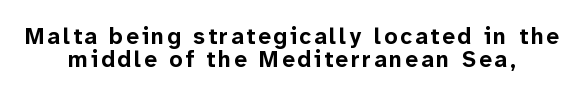
The image shows 23 px bold type, upright; set tight line spacing (0.98x), not underlined.
